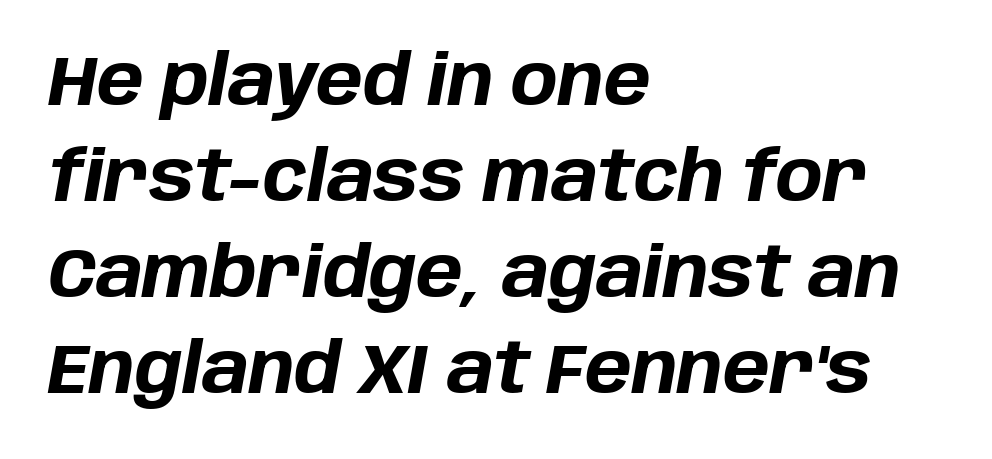
Q: Is the text bold? A: Yes.
Q: Is the text italic (slanted)? A: Yes, it leans right by about 10 degrees.
Q: Is the text underlined? A: No.
Q: How is the paragraph aligned? A: Left-aligned.
Q: Is the spacing between letters normal or unusually wide? A: Normal.
Q: Is the spacing between lines tight, normal or loose? A: Normal.
Q: Width (condensed, normal, or wide)? A: Normal.
Q: Stroke contrast? A: Low.
Q: x-height? A: Large.
Q: Monospaced? A: No.
